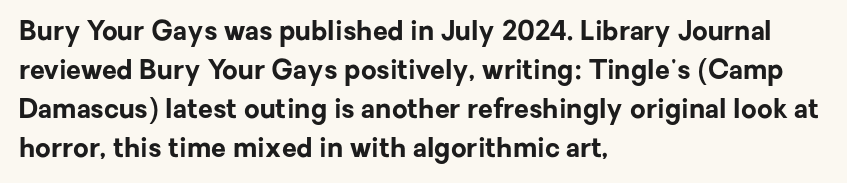
Q: Is the text bold? A: Yes.
Q: Is the text italic (slanted)? A: No, it is upright.
Q: Is the text underlined? A: No.
Q: How is the paragraph aligned? A: Left-aligned.
Q: Is the spacing between letters normal or unusually wide? A: Normal.
Q: Is the spacing between lines tight, normal or loose? A: Normal.
